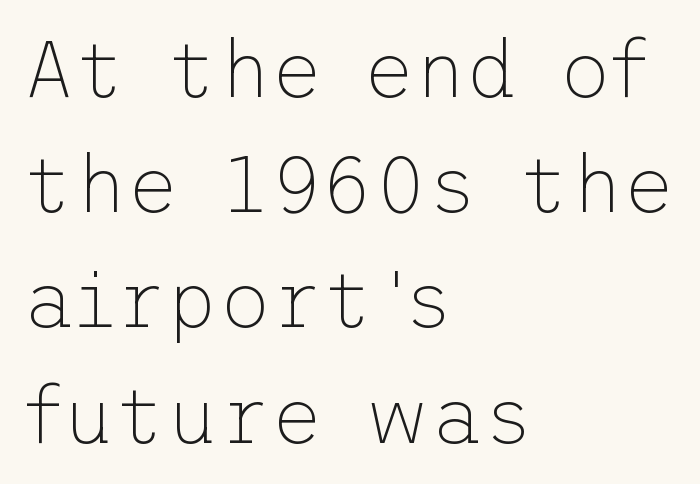
Q: Is the text bold? A: No.
Q: Is the text italic (slanted)? A: No, it is upright.
Q: Is the typeface a serif or a sans-serif typeface? A: Sans-serif.
Q: Is the text underlined? A: No.
Q: How is the paragraph aligned? A: Left-aligned.
Q: Is the spacing between letters normal or unusually wide? A: Normal.
Q: Is the spacing between lines tight, normal or loose? A: Normal.
Q: Width (condensed, normal, or wide)? A: Normal.
Q: Stroke contrast? A: Low.
Q: x-height? A: Medium.
